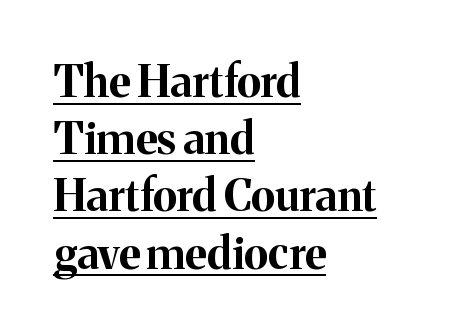
Q: Is the text bold? A: Yes.
Q: Is the text italic (slanted)? A: No, it is upright.
Q: Is the typeface a serif or a sans-serif typeface? A: Serif.
Q: Is the text underlined? A: Yes.
Q: How is the paragraph aligned? A: Left-aligned.
Q: Is the spacing between letters normal or unusually wide? A: Normal.
Q: Is the spacing between lines tight, normal or loose? A: Normal.
Q: Width (condensed, normal, or wide)? A: Normal.
Q: Stroke contrast? A: Medium.
Q: x-height? A: Medium.
Q: Monospaced? A: No.
